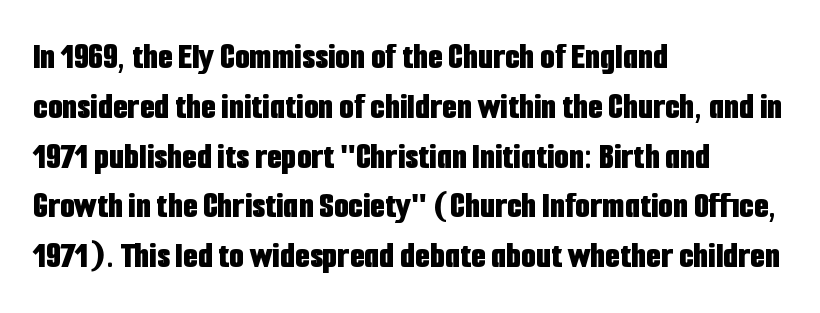
Honestly, the letter spacing is just normal — you wouldn't notice it. Descenders are the only things crossing below the line. In terms of leading, this rendering sits right in the middle. Each letter keeps its own natural width here, so spacing adapts to shape. The axis of the letterforms is exactly vertical. Heft: maximum for text — a bold.
